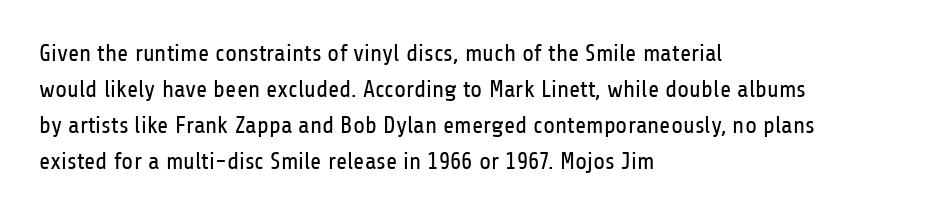
{"italic": "no", "bold": "no", "underline": "no", "align": "left", "line_spacing": "normal", "line_spacing_ratio": 1.5, "letter_spacing": "normal", "letter_spacing_em": 0.0, "glyph_px": 24}
